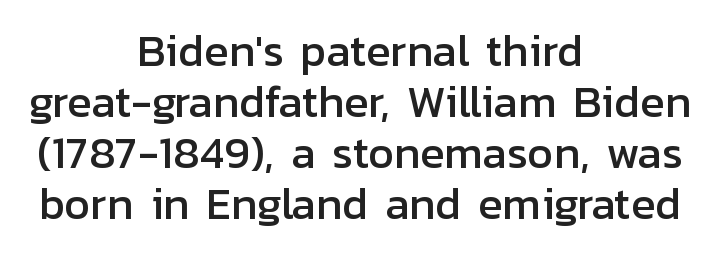
The image shows 45 px sans-serif type, upright; set centered, tight line spacing (1.13x), normal letter spacing, not underlined; low stroke contrast and a medium x-height.
